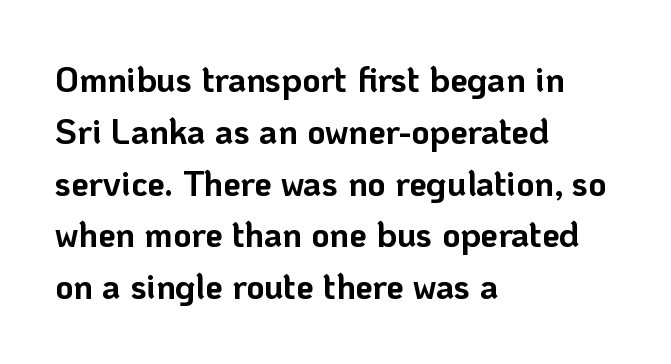
The image shows 35 px bold sans-serif type, upright; set left-aligned, normal line spacing (1.48x), normal letter spacing, not underlined; low stroke contrast and a medium x-height.
